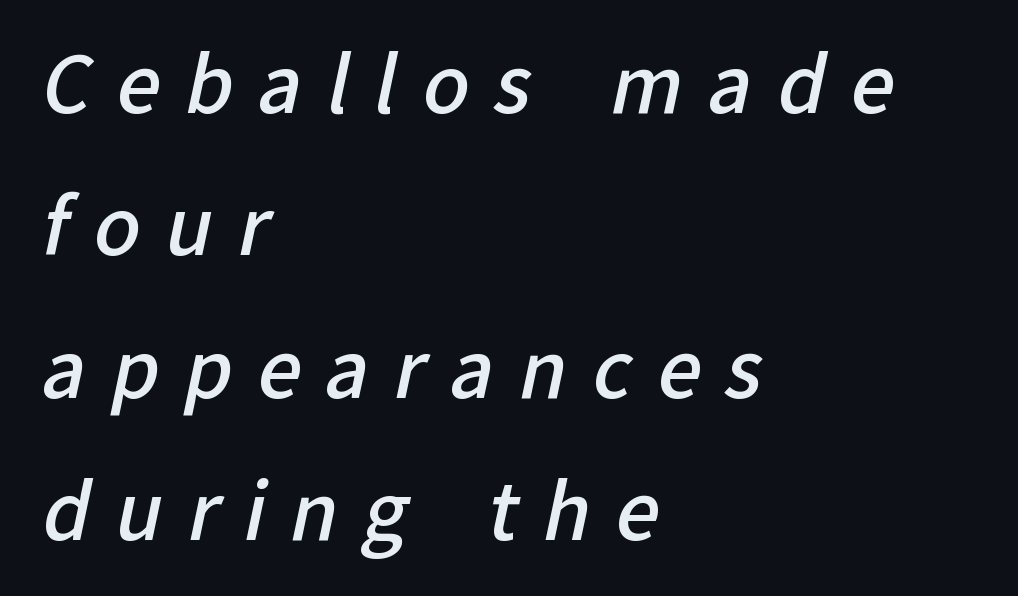
The image shows 77 px semibold sans-serif type; set left-aligned, line spacing 1.85x, unusually wide letter spacing (+0.32 em), not underlined; low stroke contrast and a medium x-height.
